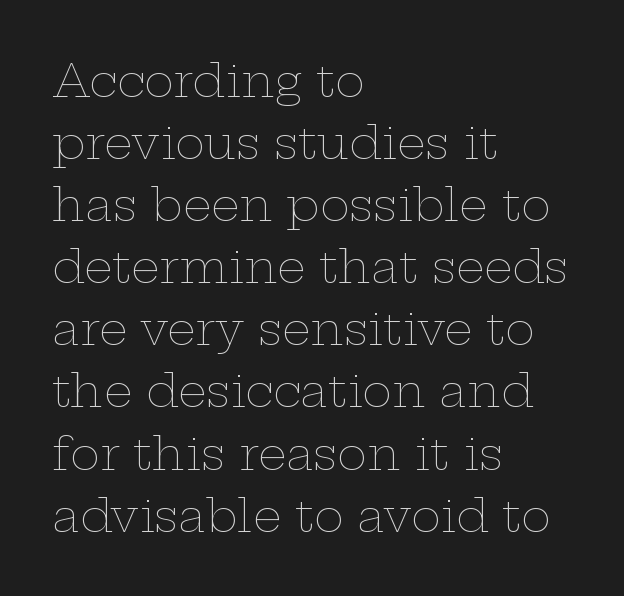
The leading is moderate, giving the passage an even texture. This rendering features lettering with no underline. Weight: not bold — regular or lighter. Rendered with straight, roman letterforms. Tracking here is standard; glyphs follow each other at the usual distance.
